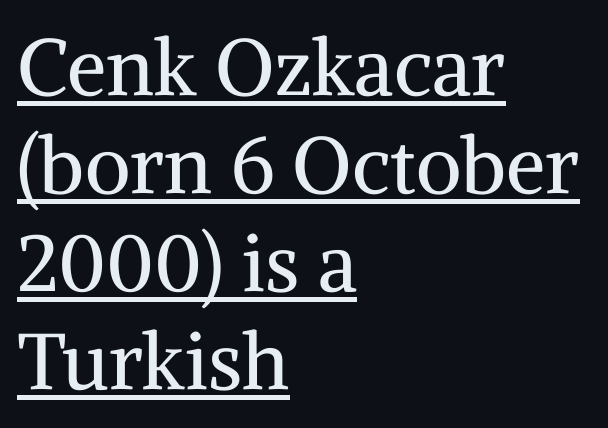
The image shows 79 px regular-weight serif type, upright; set left-aligned, line spacing 1.24x, normal letter spacing, underlined; medium stroke contrast and a medium x-height.
